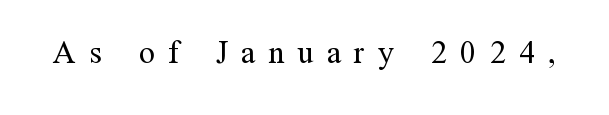
The image shows 32 px regular-weight serif type, upright; set unusually wide letter spacing (+0.42 em), not underlined; medium stroke contrast and a medium x-height.
